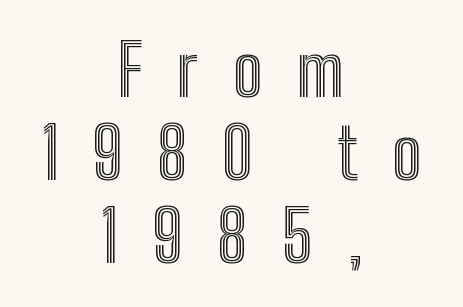
The image shows 71 px condensed type, upright; set centered, line spacing 1.17x, unusually wide letter spacing (+0.48 em), not underlined; a medium x-height.
